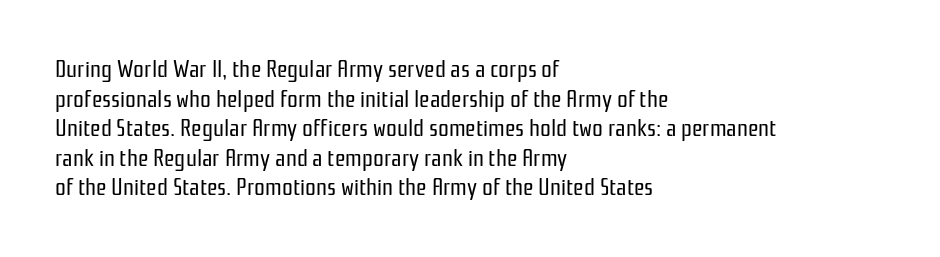
Words appear dense and cohesive because spacing is normal. Stem width sits at or under what a default text font uses. Honestly, there is no underline to notice here at all. The lettering stays uniformly vertical, giving the passage a roman look.
